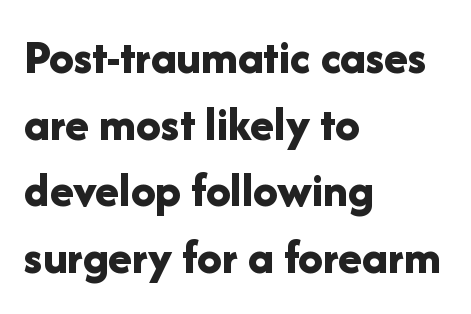
The image shows 49 px bold sans-serif type, upright; set left-aligned, normal line spacing (1.36x), normal letter spacing, not underlined; low stroke contrast and a medium x-height.
